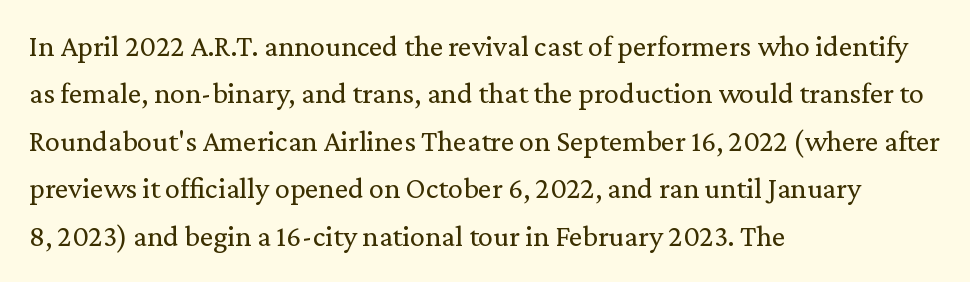
Q: Is the text bold? A: No.
Q: Is the text italic (slanted)? A: No, it is upright.
Q: Is the typeface a serif or a sans-serif typeface? A: Serif.
Q: Is the text underlined? A: No.
Q: How is the paragraph aligned? A: Left-aligned.
Q: Is the spacing between letters normal or unusually wide? A: Normal.
Q: Is the spacing between lines tight, normal or loose? A: Normal.
Q: Width (condensed, normal, or wide)? A: Normal.
Q: Stroke contrast? A: Low.
Q: x-height? A: Medium.
Q: Monospaced? A: No.
